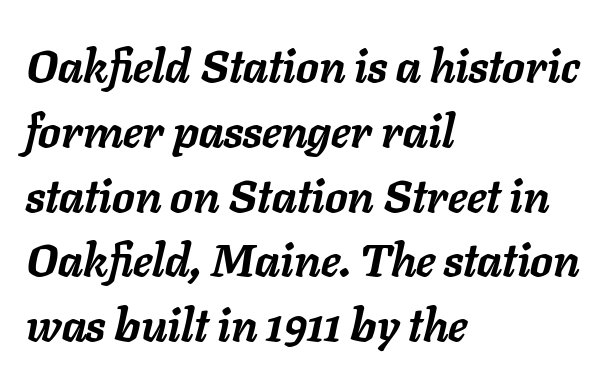
The whole block is typeset with a tilt. In CSS terms this would be text-align: left. Here the designer chose a conventional face with non-uniform glyph widths. Leading matches the norm, producing a regular column.
